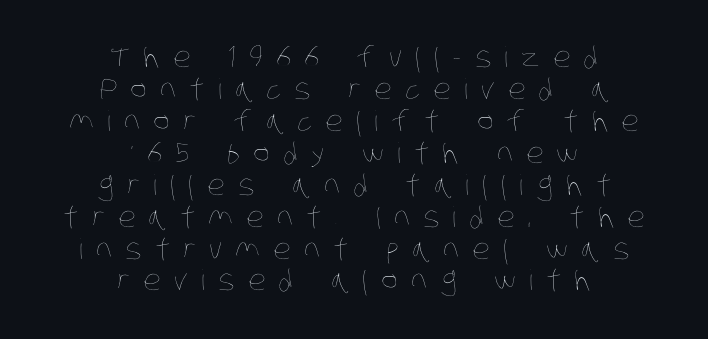
{"bold": "no", "weight": "thin", "width": "condensed", "stroke_contrast": "low", "x_height": "large", "monospaced": "no", "underline": "no", "align": "center", "line_spacing": "tight", "line_spacing_ratio": 1.14, "letter_spacing": "wide", "letter_spacing_em": 0.47, "glyph_px": 28}
